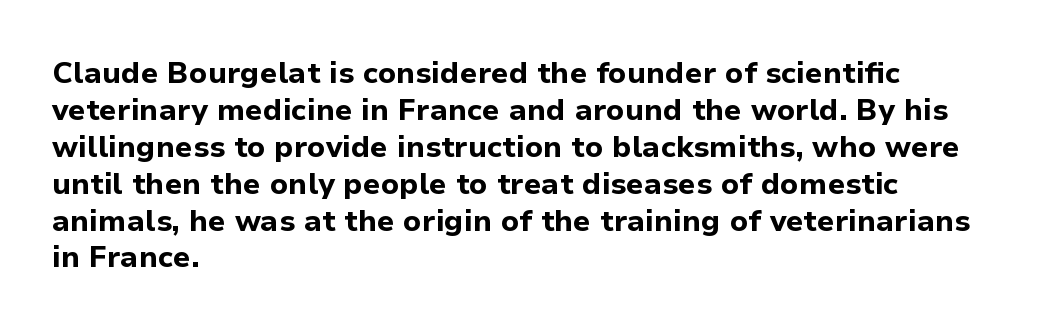
The image shows 30 px bold sans-serif type, upright; set left-aligned, line spacing 1.23x, normal letter spacing, not underlined; low stroke contrast and a medium x-height.
